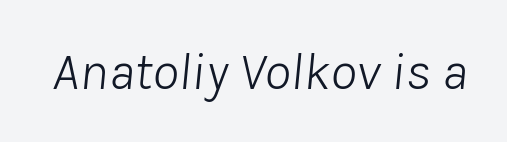
{"italic": "yes", "lean": "right", "slant_degrees": 8, "bold": "no", "weight": "light", "width": "normal", "stroke_contrast": "low", "x_height": "medium", "monospaced": "no", "underline": "no", "letter_spacing": "normal", "letter_spacing_em": 0.0, "glyph_px": 54}
